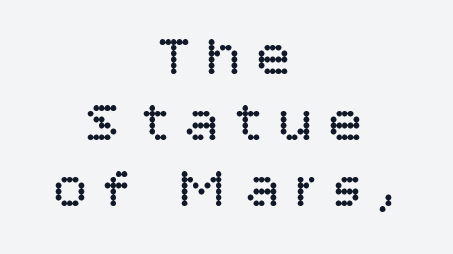
Stroke thickness stays within the range of a standard reading face or lighter. These lines are composed in type without serifs. Do the characters align in a grid? No, the font is proportional. Characters follow at a spacing far wider than the type designer built in.
